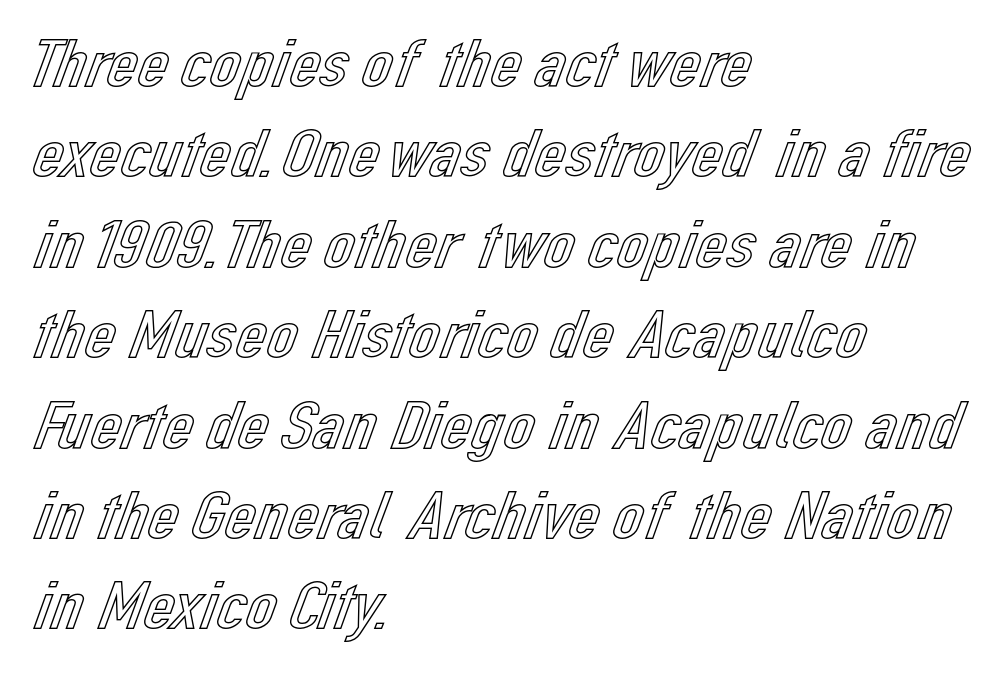
These lines are rendered in a variable-pitch font. Is the block centered? No — it sits flush against the left margin. Compared with typical body copy, the letter spacing here is the same.
